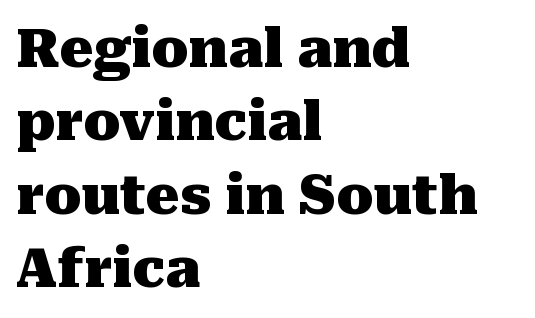
The image shows 54 px heavy serif type, upright; set left-aligned, normal line spacing (1.36x), normal letter spacing, not underlined; medium stroke contrast and a medium x-height.
